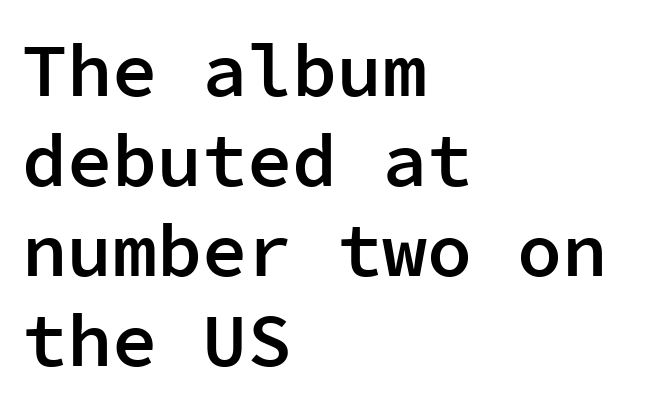
The image shows 75 px semibold sans-serif type, upright, monospaced; set left-aligned, line spacing 1.2x, normal letter spacing, not underlined; low stroke contrast and a medium x-height.
